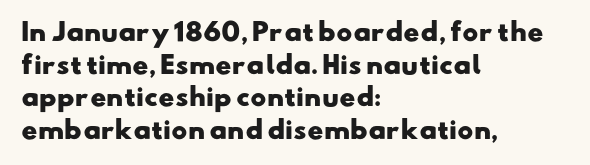
Q: Is the text bold? A: Yes.
Q: Is the text underlined? A: No.
Q: How is the paragraph aligned? A: Left-aligned.
Q: Is the spacing between letters normal or unusually wide? A: Normal.
Q: Is the spacing between lines tight, normal or loose? A: Normal.
